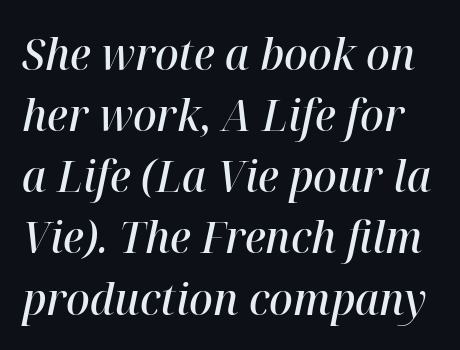
The image shows 44 px semibold type, italic (leaning right); set normal line spacing (1.39x), normal letter spacing, not underlined; high stroke contrast and a medium x-height.
